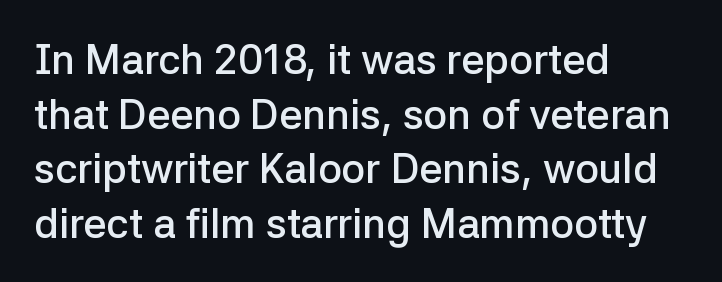
Each letter keeps its own natural width here, so spacing adapts to shape. Rows of type keep a routine distance in the vertical direction. This rendering employs a face without finishing strokes, i.e., a sans-serif. Default kerning and tracking; the words read as compact shapes.
